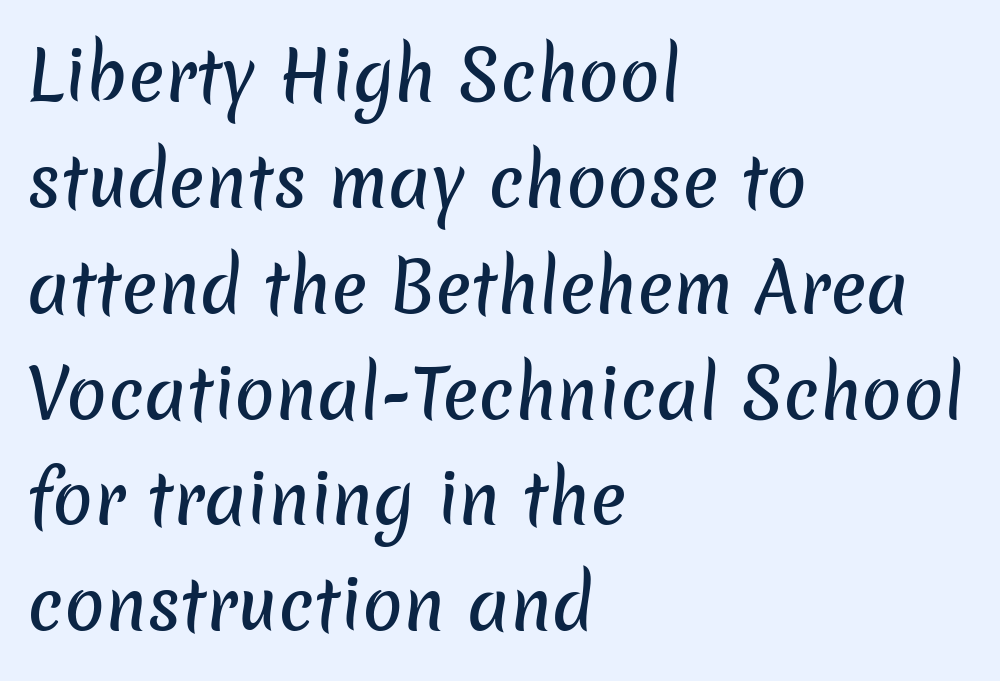
The image shows 67 px sans-serif type; set left-aligned, normal line spacing (1.58x), normal letter spacing, not underlined; low stroke contrast and a medium x-height.
